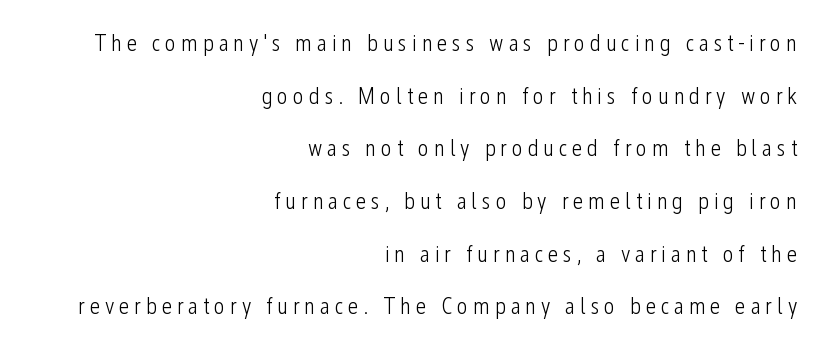
Descenders hang freely into open space. When letters stand straight like this, we call the style roman or upright. The space between consecutive lines is lavish. The weight tops out at a normal text grade. The rendering inserts visible extra space after every character. A student would call this right alignment; a typographer would say flush right, rag left.
